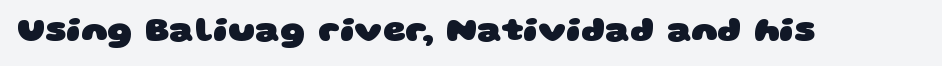
{"serif": "no", "bold": "yes", "weight": "heavy", "width": "wide", "stroke_contrast": "low", "x_height": "large", "monospaced": "no", "underline": "no", "letter_spacing": "normal", "letter_spacing_em": 0.0, "glyph_px": 35}
